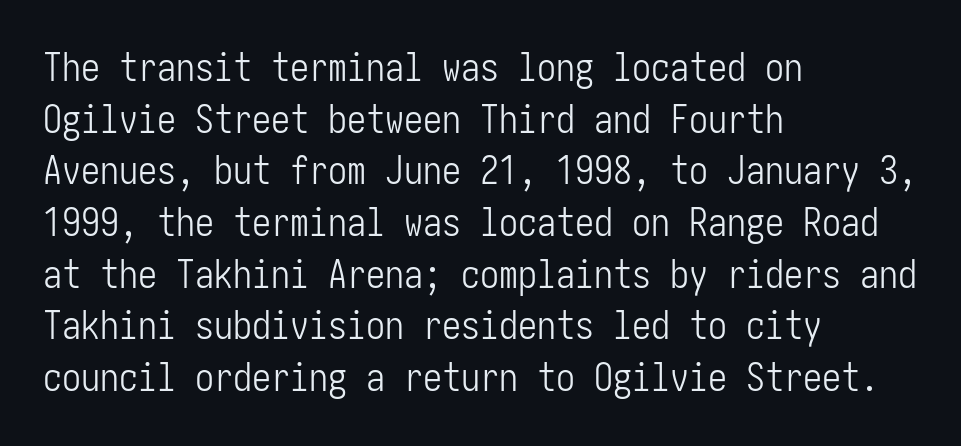
Each line starts at the same left margin while the right side varies. Regarding serifs, this sample does without them. This is the regular roman posture of the typeface. Beneath every word, the page is bare.
